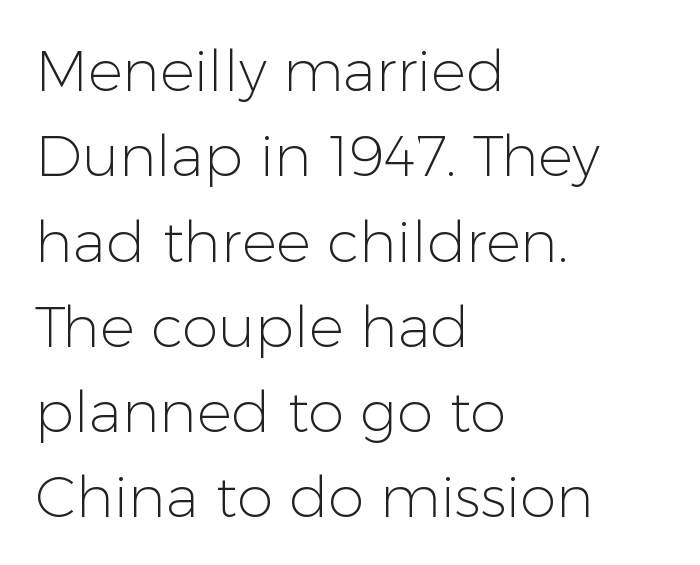
Q: Is the text bold? A: No.
Q: Is the text italic (slanted)? A: No, it is upright.
Q: Is the typeface a serif or a sans-serif typeface? A: Sans-serif.
Q: Is the text underlined? A: No.
Q: How is the paragraph aligned? A: Left-aligned.
Q: Is the spacing between letters normal or unusually wide? A: Normal.
Q: Is the spacing between lines tight, normal or loose? A: Normal.
Q: Width (condensed, normal, or wide)? A: Normal.
Q: Stroke contrast? A: Low.
Q: x-height? A: Medium.
Q: Monospaced? A: No.
